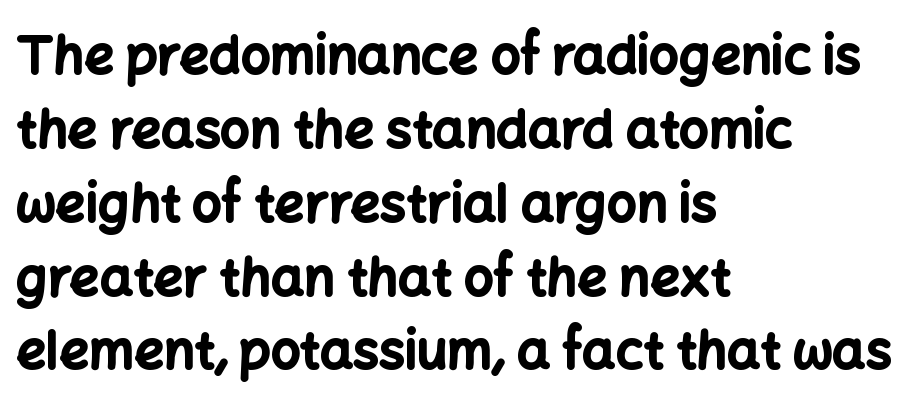
Q: Is the text bold? A: Yes.
Q: Is the text italic (slanted)? A: No, it is upright.
Q: Is the typeface a serif or a sans-serif typeface? A: Sans-serif.
Q: Is the text underlined? A: No.
Q: How is the paragraph aligned? A: Left-aligned.
Q: Is the spacing between letters normal or unusually wide? A: Normal.
Q: Is the spacing between lines tight, normal or loose? A: Normal.
Q: Width (condensed, normal, or wide)? A: Normal.
Q: Stroke contrast? A: Low.
Q: x-height? A: Medium.
Q: Monospaced? A: No.
